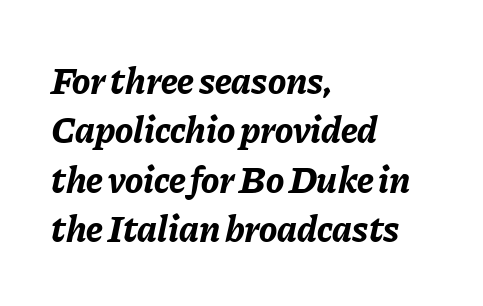
The image shows 38 px bold type, italic (leaning right); set left-aligned, normal line spacing (1.3x), normal letter spacing, not underlined; low stroke contrast and a medium x-height.
